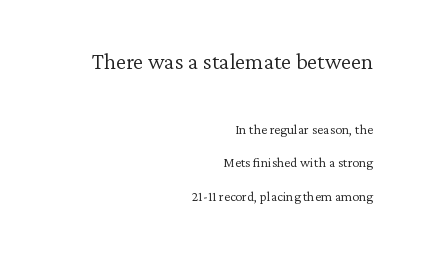
Q: Is the text bold? A: No.
Q: Is the text italic (slanted)? A: No, it is upright.
Q: Is the text underlined? A: No.
Q: How is the paragraph aligned? A: Right-aligned.
Q: Is the spacing between letters normal or unusually wide? A: Normal.
Q: Is the spacing between lines tight, normal or loose? A: Loose.
Q: Which block of text is set in a larger size, the first (top) or the second (bottom)? A: The first (top) one.
